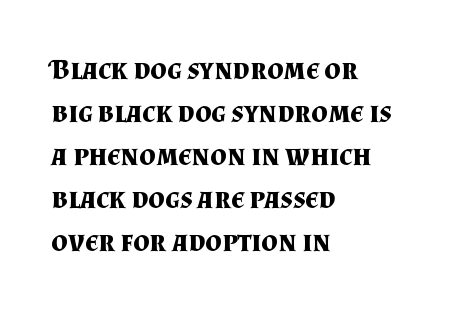
The image shows 29 px bold serif type, upright; set left-aligned, normal line spacing (1.48x), normal letter spacing, not underlined; medium stroke contrast and a small x-height.
